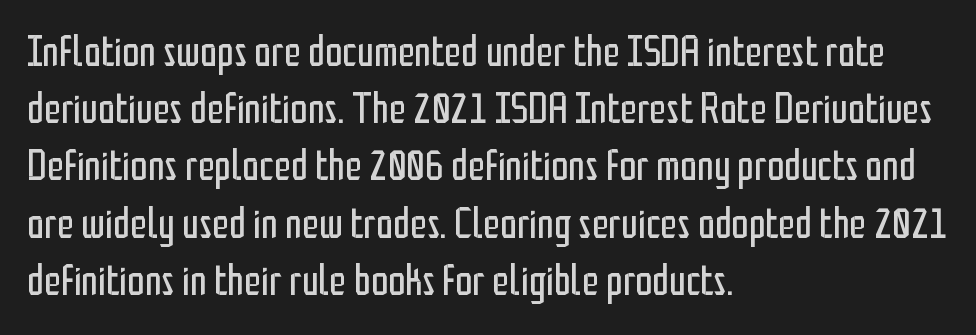
Q: Is the text bold? A: No.
Q: Is the text italic (slanted)? A: No, it is upright.
Q: Is the typeface a serif or a sans-serif typeface? A: Sans-serif.
Q: Is the text underlined? A: No.
Q: How is the paragraph aligned? A: Left-aligned.
Q: Is the spacing between letters normal or unusually wide? A: Normal.
Q: Is the spacing between lines tight, normal or loose? A: Normal.
Q: Width (condensed, normal, or wide)? A: Condensed.
Q: Stroke contrast? A: Low.
Q: x-height? A: Medium.
Q: Monospaced? A: No.
